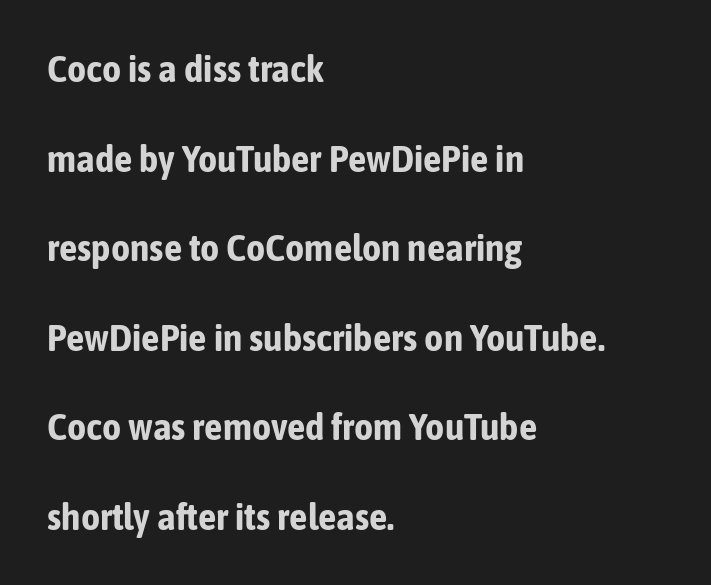
{"serif": "no", "italic": "no", "bold": "yes", "weight": "bold", "width": "condensed", "stroke_contrast": "low", "x_height": "medium", "monospaced": "no", "underline": "no", "align": "left", "line_spacing": "loose", "line_spacing_ratio": 2.42, "letter_spacing": "normal", "letter_spacing_em": 0.0, "glyph_px": 37}
